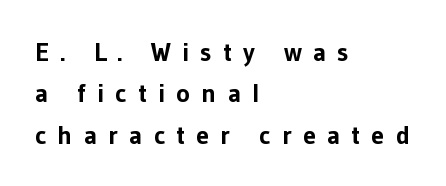
{"italic": "no", "bold": "yes", "underline": "no", "align": "left", "line_spacing": "normal", "line_spacing_ratio": 1.59, "letter_spacing": "wide", "letter_spacing_em": 0.43, "glyph_px": 26}
